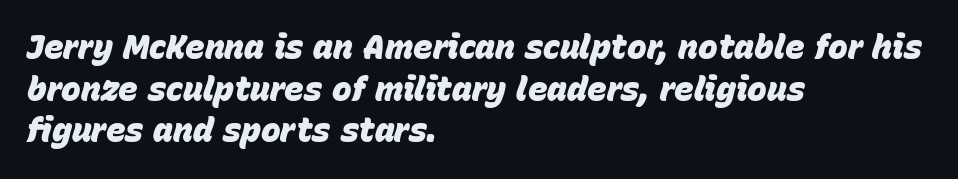
Vertical spacing — default. The strokes are fattened all the way to bold. A bare baseline throughout the passage. You can tell it's italic because the verticals aren't actually vertical. This sample has the flowing, uneven cadence of proportional lettering. No extra tracking has been applied to these lines.
